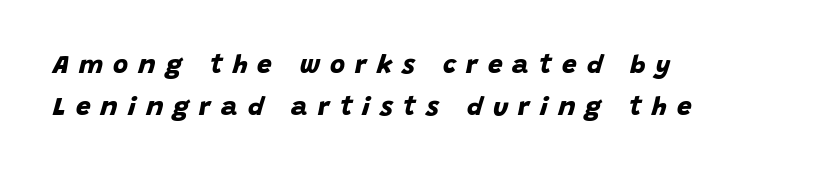
Q: Is the text bold? A: Yes.
Q: Is the text underlined? A: No.
Q: How is the paragraph aligned? A: Left-aligned.
Q: Is the spacing between letters normal or unusually wide? A: Unusually wide.
Q: Is the spacing between lines tight, normal or loose? A: Normal.
